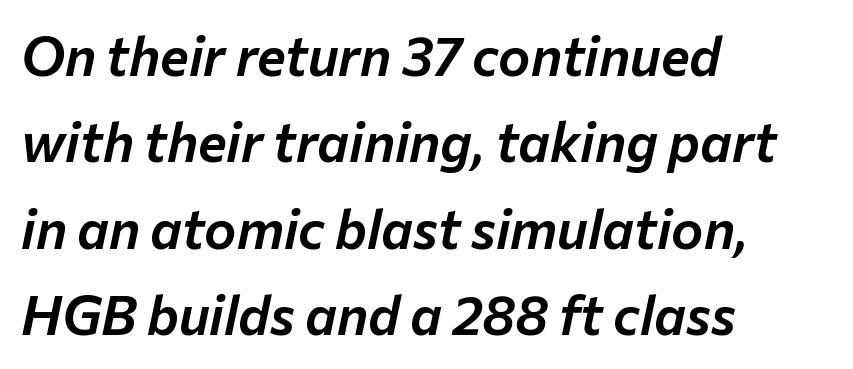
{"italic": "yes", "lean": "right", "slant_degrees": 12, "width": "normal", "stroke_contrast": "low", "x_height": "medium", "monospaced": "no", "underline": "no", "align": "left", "line_spacing": "normal", "line_spacing_ratio": 1.6, "letter_spacing": "normal", "letter_spacing_em": 0.0, "glyph_px": 54}
